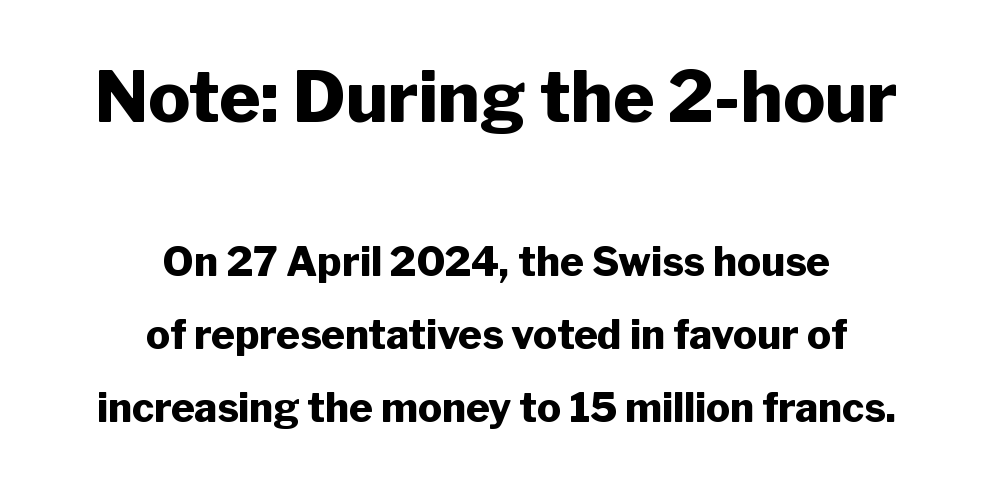
Look at the stroke-to-counter ratio: heavy, a bold. These lines are centered, leaving both edges ragged. Posture: straight, roman, zero tilt. Spacing verdict: proportional, widths tailored to each character. The first block has been scaled up relative to the second.
